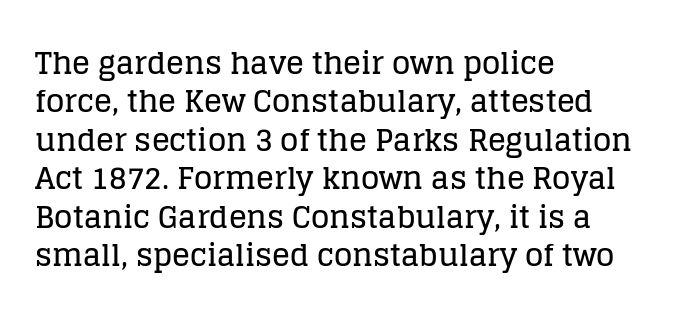
{"serif": "yes", "italic": "no", "width": "normal", "stroke_contrast": "low", "x_height": "large", "monospaced": "no", "underline": "no", "align": "left", "line_spacing": "normal", "line_spacing_ratio": 1.28, "letter_spacing": "normal", "letter_spacing_em": 0.0, "glyph_px": 30}
